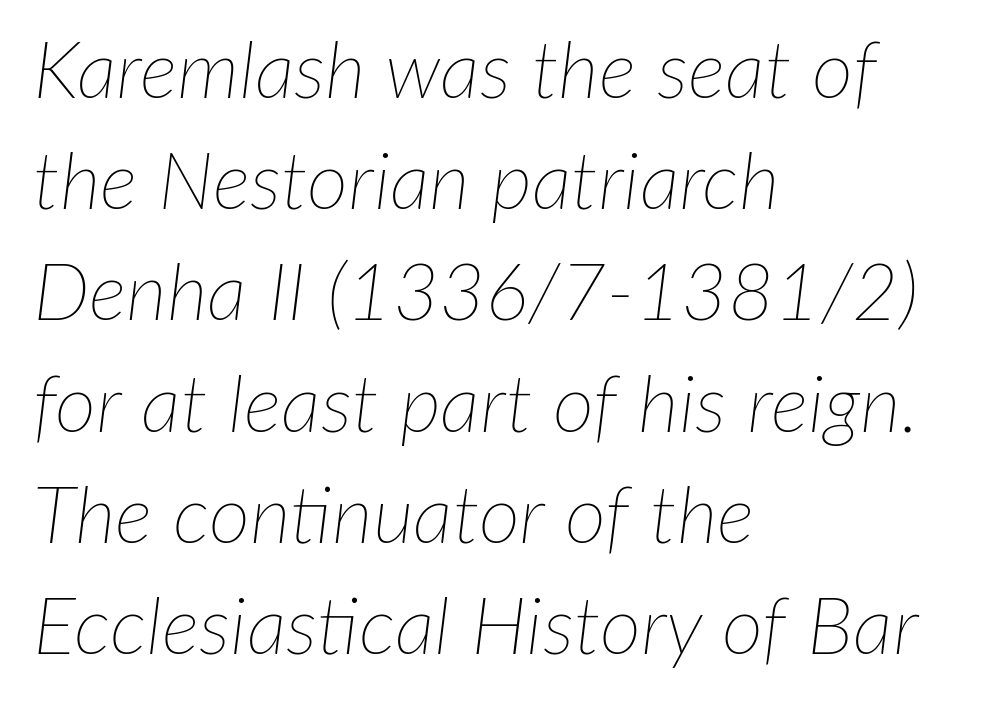
The image shows 80 px thin type, italic (leaning right); set left-aligned, normal line spacing (1.39x), normal letter spacing, not underlined; low stroke contrast and a medium x-height.
